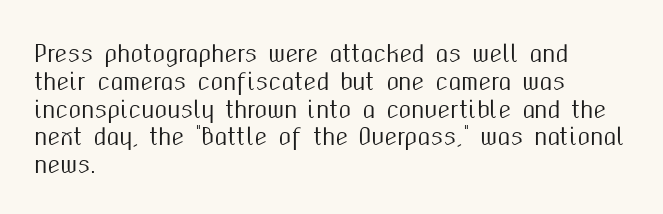
Here the glyphs are tracked normally, forming tight word shapes. The specimen omits any rule beneath the text block's lines. Vertical strokes here are truly vertical. The lines in this sample share a left origin and differ only in where they stop.
